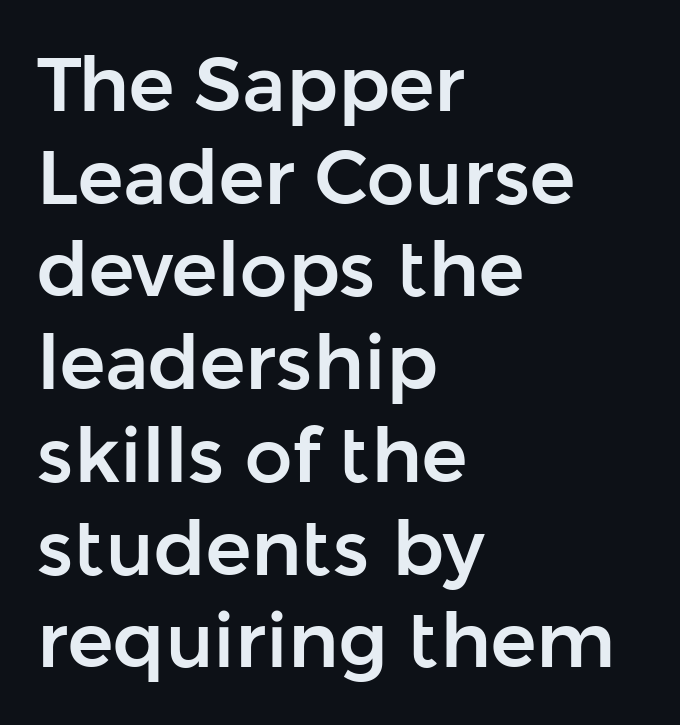
Layout note: lines flush left. The passage shown is typed in a proportional face where columns would drift. Honestly, the letter spacing is just normal — you wouldn't notice it. Ascenders rise straight up at ninety degrees. Bare-footed words on every line. The glyphs in this specimen are sans serif.
